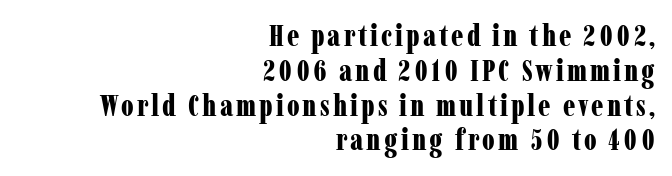
{"serif": "yes", "italic": "no", "bold": "yes", "weight": "bold", "width": "condensed", "stroke_contrast": "low", "x_height": "medium", "monospaced": "no", "underline": "no", "align": "right", "line_spacing_ratio": 1.16, "glyph_px": 30}
